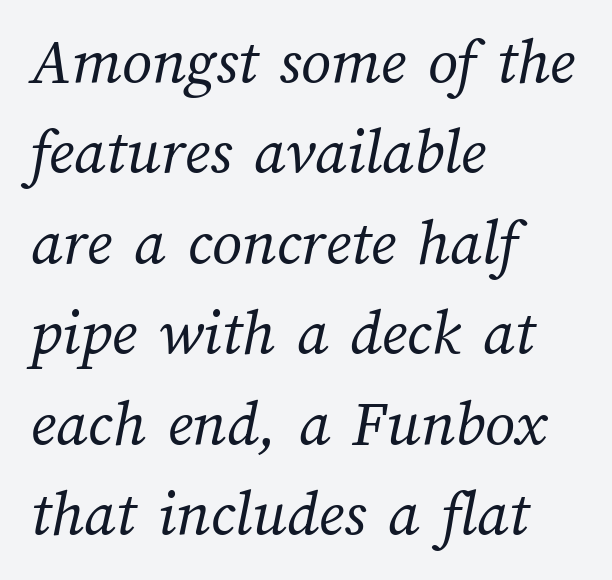
Q: Is the text bold? A: No.
Q: Is the text underlined? A: No.
Q: How is the paragraph aligned? A: Left-aligned.
Q: Is the spacing between letters normal or unusually wide? A: Normal.
Q: Is the spacing between lines tight, normal or loose? A: Normal.
Q: Width (condensed, normal, or wide)? A: Normal.
Q: Stroke contrast? A: Medium.
Q: x-height? A: Medium.
Q: Monospaced? A: No.
